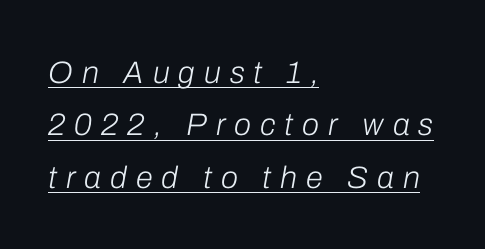
The image shows 31 px light type, italic (leaning right); set left-aligned, normal line spacing (1.69x), unusually wide letter spacing (+0.29 em), underlined; low stroke contrast and a medium x-height.
